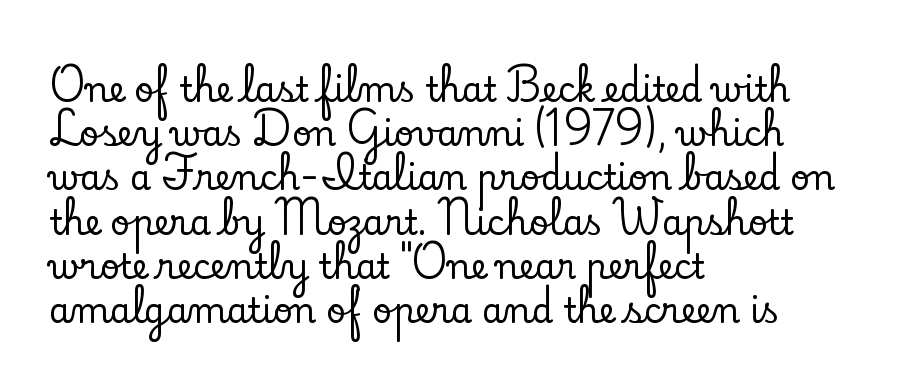
Each letter keeps its own natural width here, so spacing adapts to shape. This sample is left-justified, so line endings fall wherever the words run out. How are the letters spaced? Ordinarily, with no added tracking. Horizontal bands of white between lines are of average thickness.
